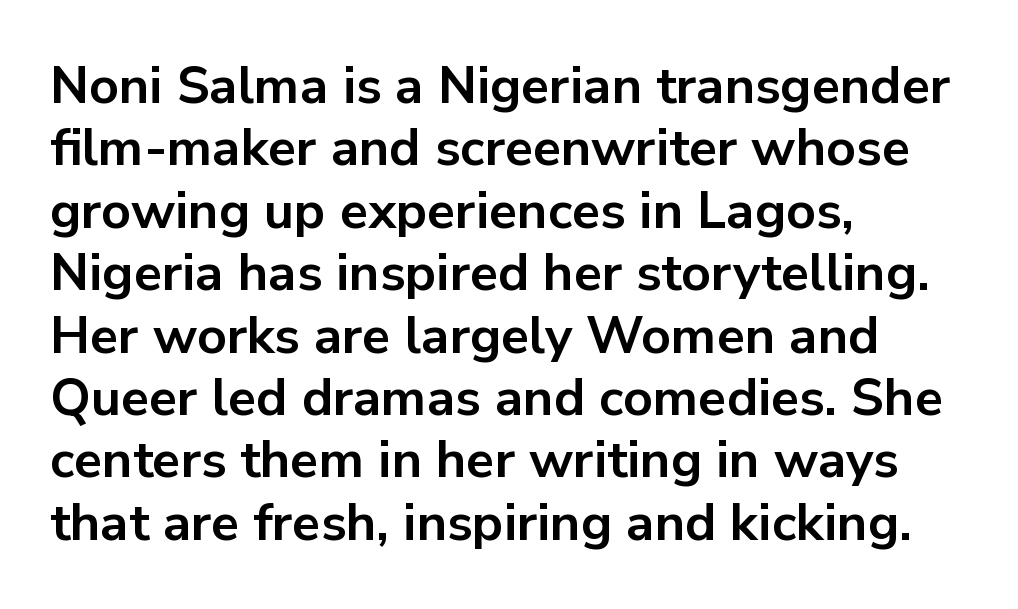
Tall strokes in this sample are plumb rather than angled. Descenders are the only things crossing below the line. Each line starts at the same left margin while the right side varies. The passage shown is typed in a proportional face where columns would drift.
